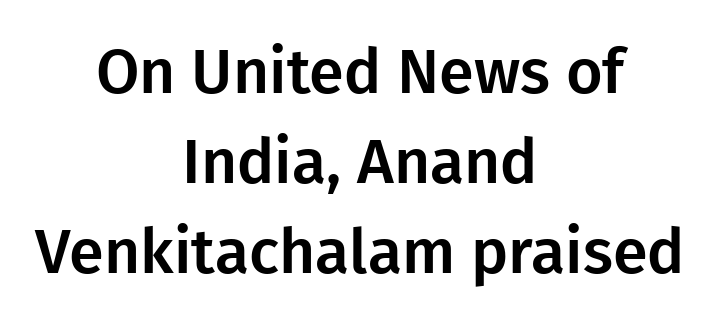
Is this a fixed-width face? No — the glyphs have proportional, varying widths. Posture: vertical. The leading is moderate, giving the passage an even texture. The string is rendered with underlining switched off.
